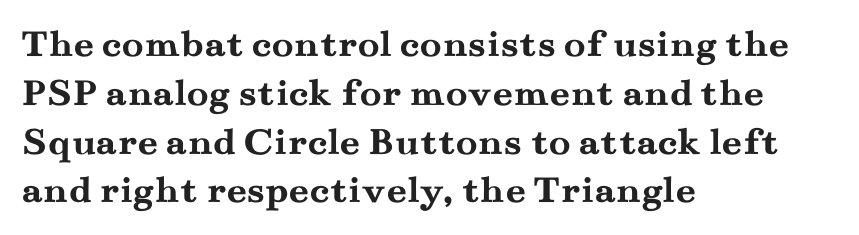
The image shows 40 px semibold, wide serif type, upright; set left-aligned, line spacing 1.22x, normal letter spacing, not underlined; medium stroke contrast and a small x-height.
